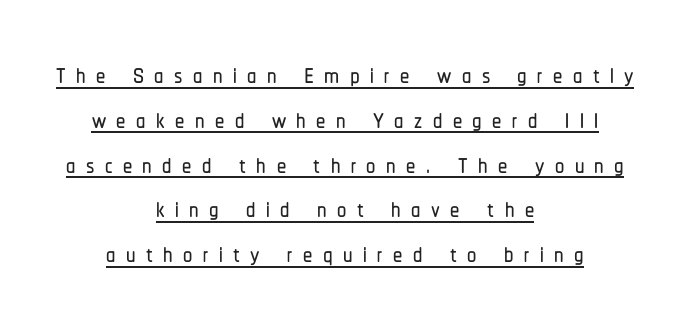
Q: Is the text italic (slanted)? A: No, it is upright.
Q: Is the typeface a serif or a sans-serif typeface? A: Sans-serif.
Q: Is the text underlined? A: Yes.
Q: How is the paragraph aligned? A: Centered.
Q: Is the spacing between letters normal or unusually wide? A: Unusually wide.
Q: Width (condensed, normal, or wide)? A: Condensed.
Q: Stroke contrast? A: Low.
Q: x-height? A: Medium.
Q: Monospaced? A: No.
